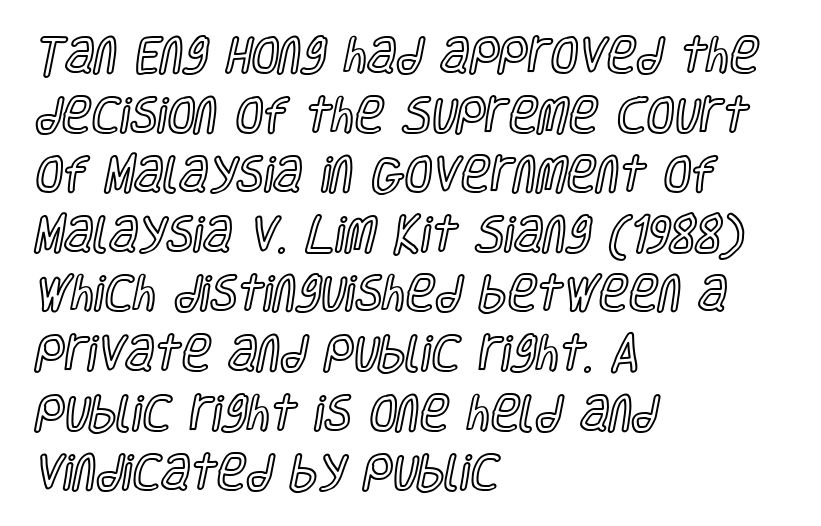
You could not count columns in this text — the font is proportionally spaced. The gap between lines stays unmarked. A typesetter would call this zero additional tracking. A student would call this left alignment; a typographer would say flush left, rag right. One glance says typical: line gaps are just what's usual.
